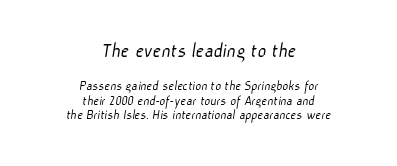
{"bold": "no", "underline": "no", "align": "center", "line_spacing": "tight", "line_spacing_ratio": 1.03, "letter_spacing": "normal", "letter_spacing_em": 0.0, "larger_block": "first", "size_ratio": 1.5, "glyph_px": 21}
